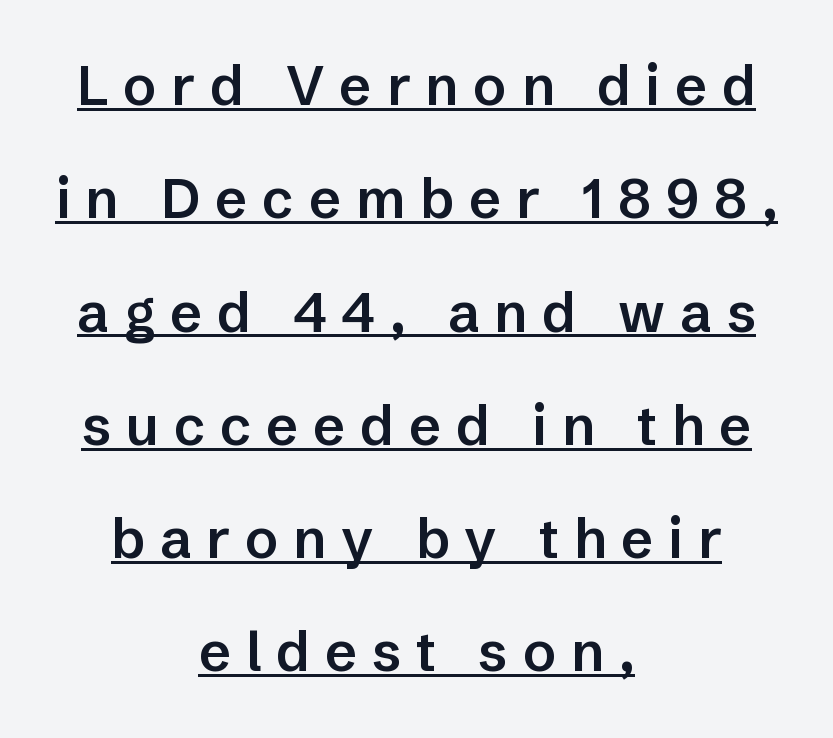
{"serif": "no", "italic": "no", "bold": "semi", "weight": "semibold", "width": "normal", "stroke_contrast": "low", "x_height": "medium", "monospaced": "no", "underline": "yes", "align": "center", "line_spacing": "loose", "line_spacing_ratio": 2.06, "letter_spacing": "wide", "letter_spacing_em": 0.27, "glyph_px": 55}
